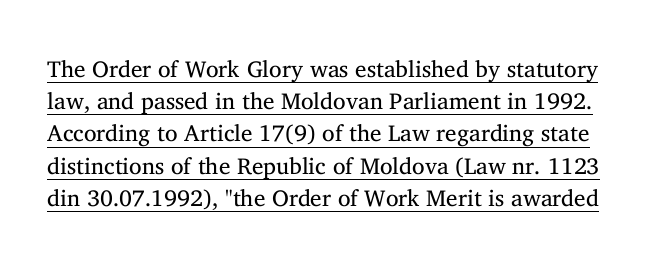
Weight: in the light-to-regular range. This block has exactly the height ordinary leading produces. Does the lettering tilt? It doesn't — this is upright. Somebody hit Ctrl+U on this one — the words are underlined.
